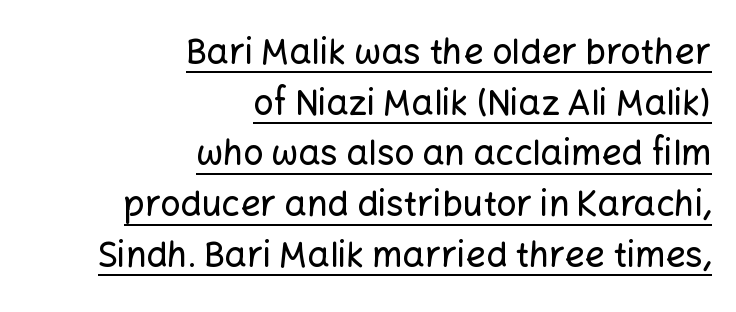
The image shows 35 px sans-serif type, upright; set right-aligned, normal line spacing (1.45x), normal letter spacing, underlined; low stroke contrast and a medium x-height.
